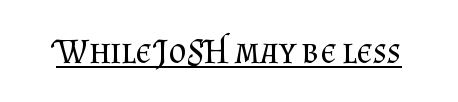
Italic: no, the glyphs are upright roman. In terms of letterform style, serifs are clearly present. No letter is thick-stroked: the sample isn't bold. Nothing unusual about the tracking: characters are spaced as the font intends. Is this a fixed-width face? No — the glyphs have proportional, varying widths.
